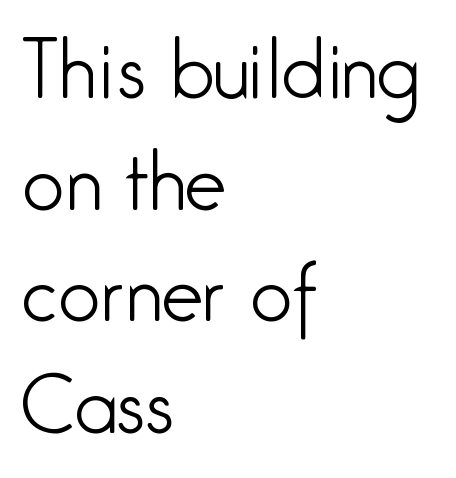
{"serif": "no", "italic": "no", "bold": "no", "weight": "light", "width": "condensed", "stroke_contrast": "low", "x_height": "medium", "monospaced": "no", "underline": "no", "align": "left", "line_spacing": "normal", "line_spacing_ratio": 1.49, "letter_spacing": "normal", "letter_spacing_em": 0.0, "glyph_px": 75}
